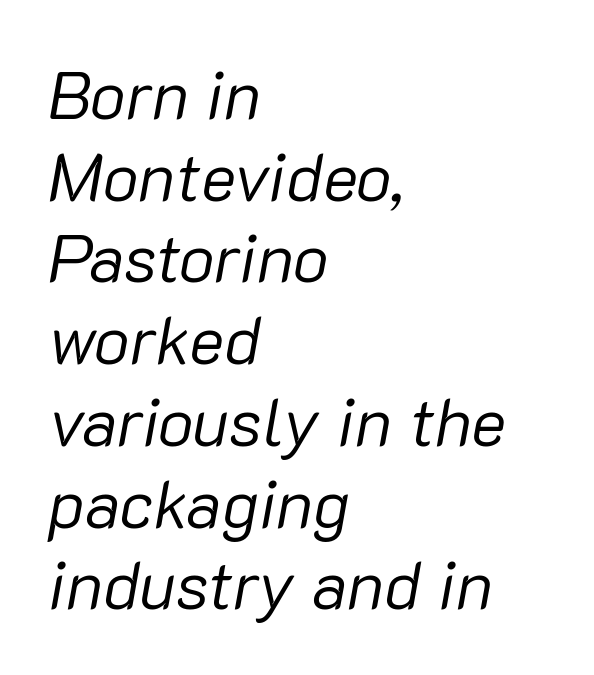
The image shows 67 px regular-weight type, italic (leaning right); set left-aligned, line spacing 1.22x, normal letter spacing, not underlined; low stroke contrast and a medium x-height.
